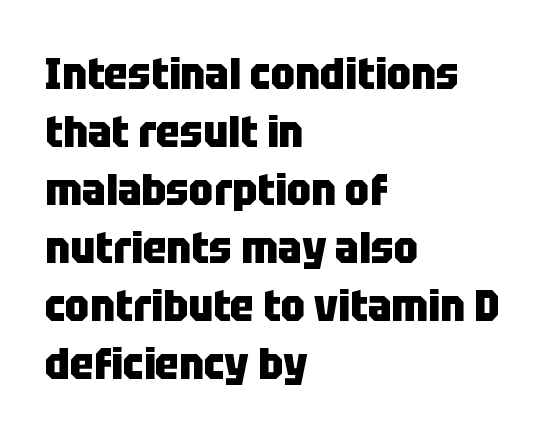
The image shows 44 px heavy, condensed sans-serif type, upright; set left-aligned, normal line spacing (1.32x), normal letter spacing, not underlined; low stroke contrast and a large x-height.
